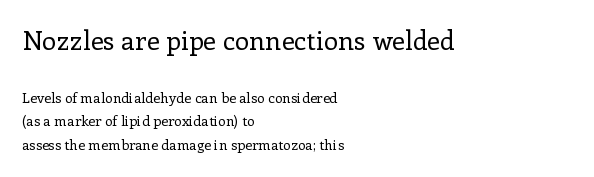
The image shows 26 px text type, upright; set left-aligned, normal line spacing (1.69x), normal letter spacing, not underlined; the first (top) block is 1.86x larger.
